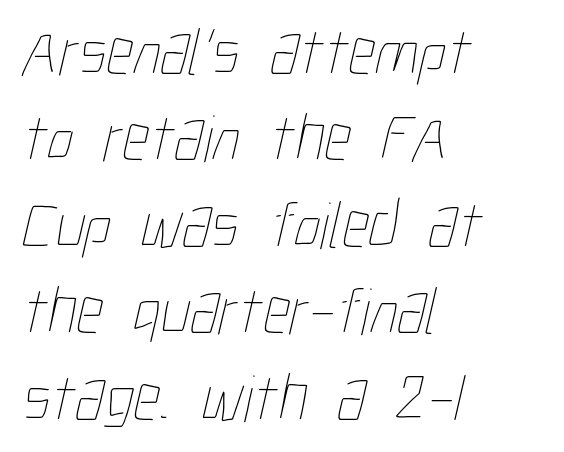
{"bold": "no", "weight": "thin", "width": "condensed", "stroke_contrast": "low", "x_height": "medium", "monospaced": "no", "underline": "no", "align": "left", "line_spacing": "normal", "line_spacing_ratio": 1.29, "letter_spacing": "normal", "letter_spacing_em": 0.0, "glyph_px": 67}
